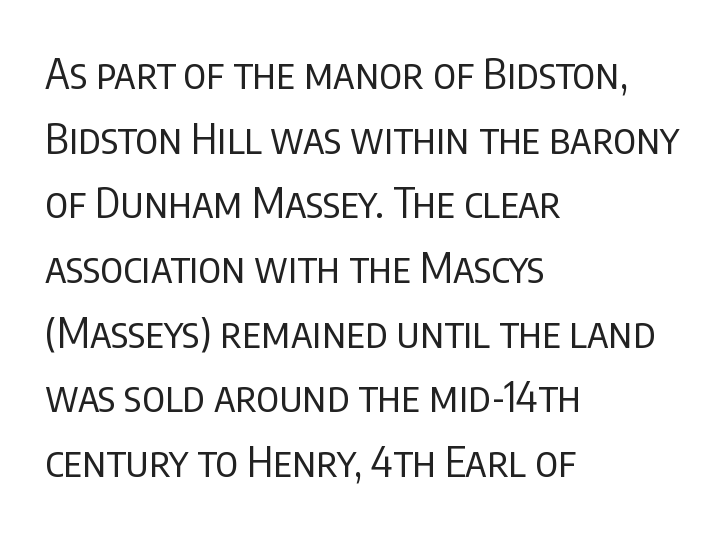
The image shows 42 px regular-weight, condensed sans-serif type, upright; set left-aligned, normal line spacing (1.54x), normal letter spacing, not underlined; low stroke contrast and a large x-height.
